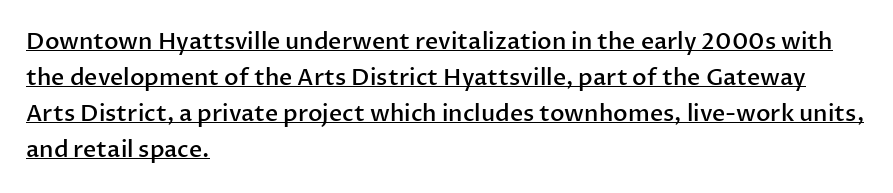
Q: Is the text bold? A: Semi-bold.
Q: Is the text italic (slanted)? A: No, it is upright.
Q: Is the text underlined? A: Yes.
Q: How is the paragraph aligned? A: Left-aligned.
Q: Is the spacing between letters normal or unusually wide? A: Normal.
Q: Is the spacing between lines tight, normal or loose? A: Normal.
